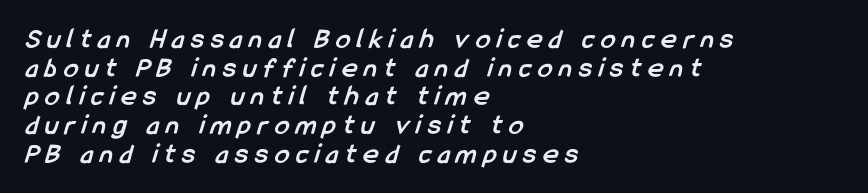
Q: Is the text bold? A: Yes.
Q: Is the typeface a serif or a sans-serif typeface? A: Sans-serif.
Q: Is the text underlined? A: No.
Q: How is the paragraph aligned? A: Left-aligned.
Q: Is the spacing between letters normal or unusually wide? A: Unusually wide.
Q: Is the spacing between lines tight, normal or loose? A: Tight.
Q: Width (condensed, normal, or wide)? A: Condensed.
Q: Stroke contrast? A: Low.
Q: x-height? A: Medium.
Q: Monospaced? A: No.
